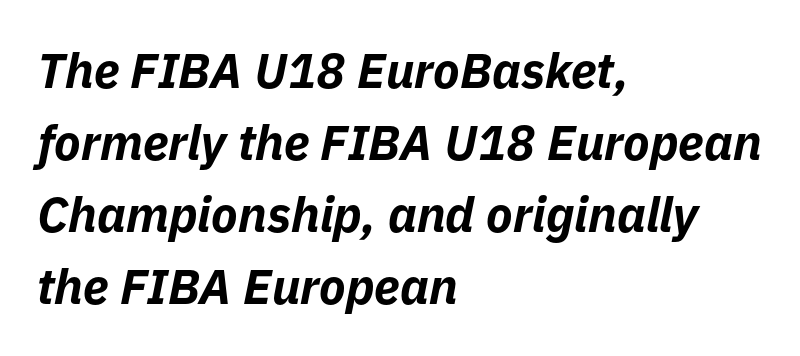
The image shows 49 px bold type, italic (leaning right); set left-aligned, normal line spacing (1.47x), normal letter spacing, not underlined; low stroke contrast and a medium x-height.
